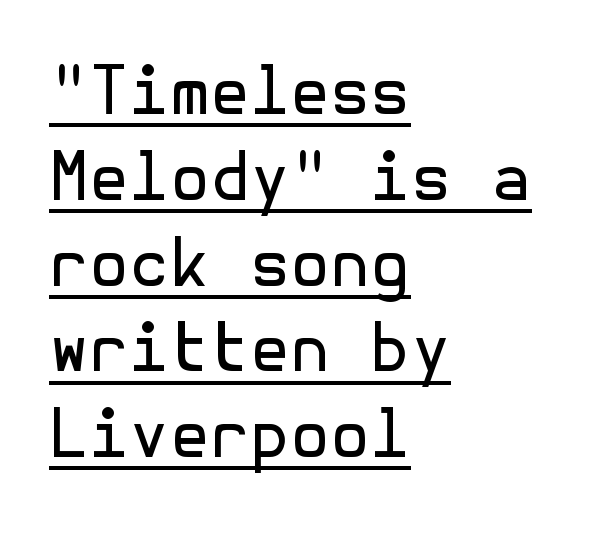
Line spacing here is normal. The letters sit at their default tracking, neither squeezed nor spread. Serifs: no, the terminals of the letterforms are clean. The string is rendered with underlining switched on. A quiet, ordinary-to-light weight characterises the typeface.
